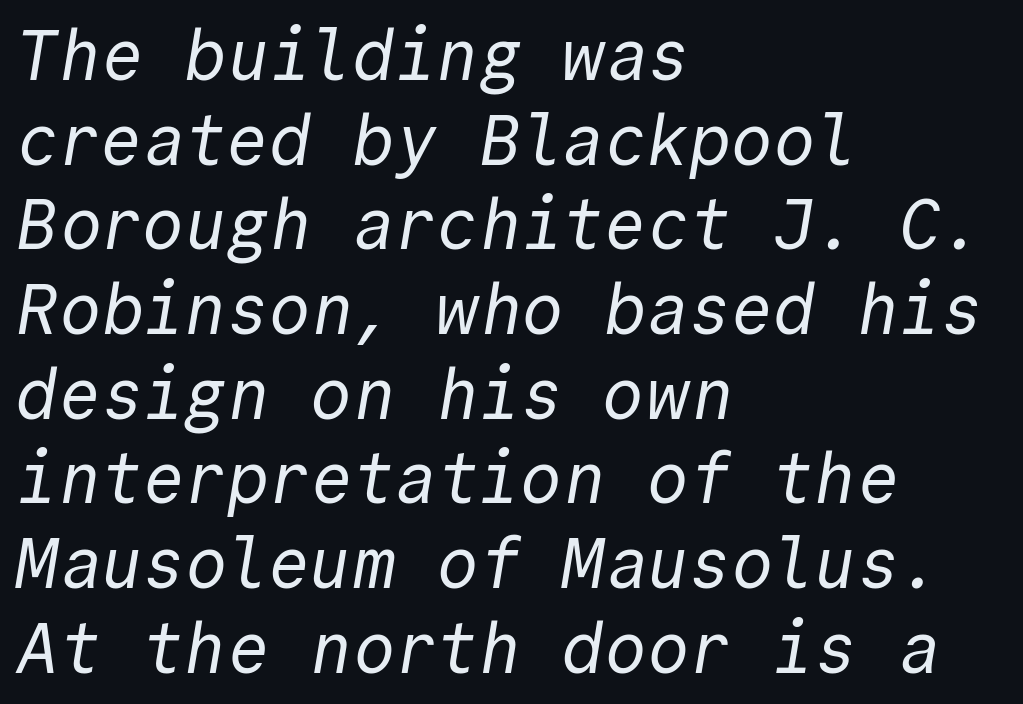
{"serif": "no", "bold": "no", "weight": "regular", "width": "normal", "x_height": "medium", "monospaced": "yes", "underline": "no", "align": "left", "line_spacing_ratio": 1.21, "letter_spacing": "normal", "letter_spacing_em": 0.0, "glyph_px": 70}
